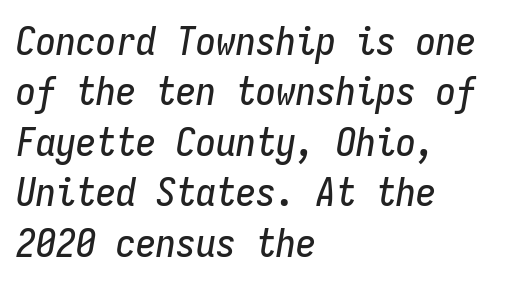
Nobody touched the tracking dial on this one. Slant detected: the letters are inclined. Lines of text with bare space underneath. All the whitespace from short lines collects on the right.
